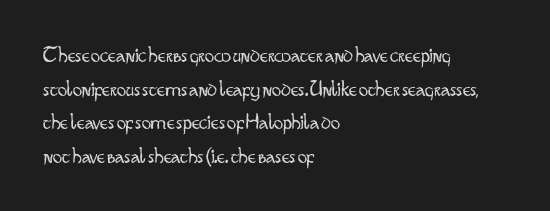
Q: Is the text bold? A: No.
Q: Is the text italic (slanted)? A: No, it is upright.
Q: Is the text underlined? A: No.
Q: How is the paragraph aligned? A: Left-aligned.
Q: Is the spacing between letters normal or unusually wide? A: Normal.
Q: Is the spacing between lines tight, normal or loose? A: Normal.
